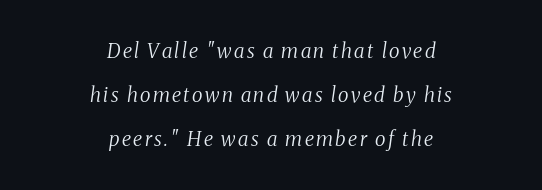
{"italic": "yes", "lean": "right", "slant_degrees": 8, "bold": "no", "underline": "no", "align": "center", "line_spacing": "loose", "line_spacing_ratio": 2.19, "glyph_px": 20}
